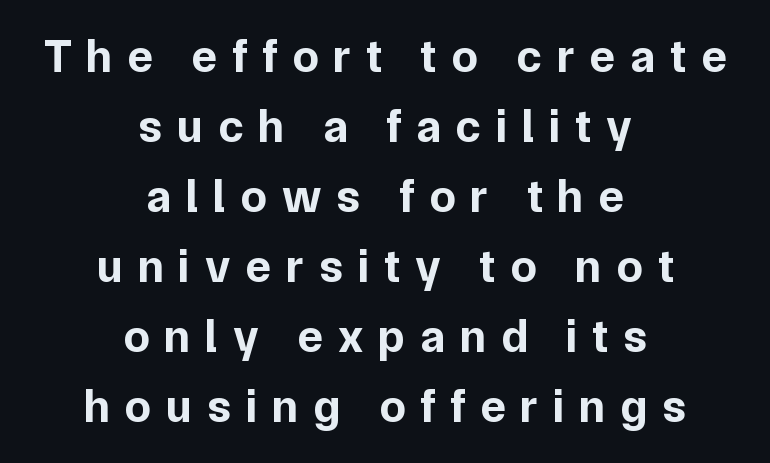
Q: Is the text bold? A: Yes.
Q: Is the text italic (slanted)? A: No, it is upright.
Q: Is the typeface a serif or a sans-serif typeface? A: Sans-serif.
Q: Is the text underlined? A: No.
Q: How is the paragraph aligned? A: Centered.
Q: Is the spacing between letters normal or unusually wide? A: Unusually wide.
Q: Is the spacing between lines tight, normal or loose? A: Normal.
Q: Width (condensed, normal, or wide)? A: Normal.
Q: Stroke contrast? A: Low.
Q: x-height? A: Medium.
Q: Monospaced? A: No.
